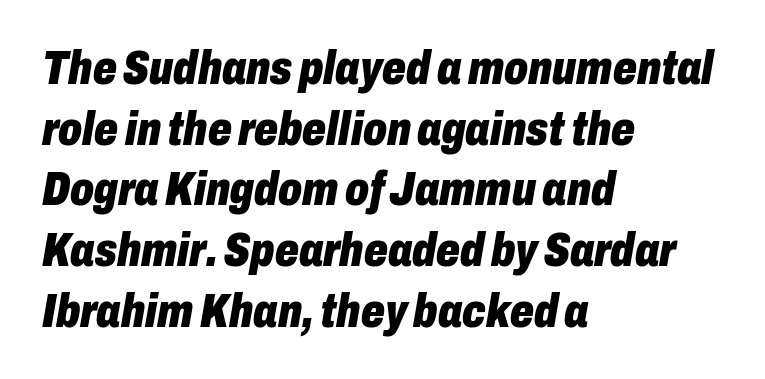
The image shows 47 px heavy, condensed type, italic (leaning right); set left-aligned, normal line spacing (1.29x), normal letter spacing, not underlined; low stroke contrast and a medium x-height.
